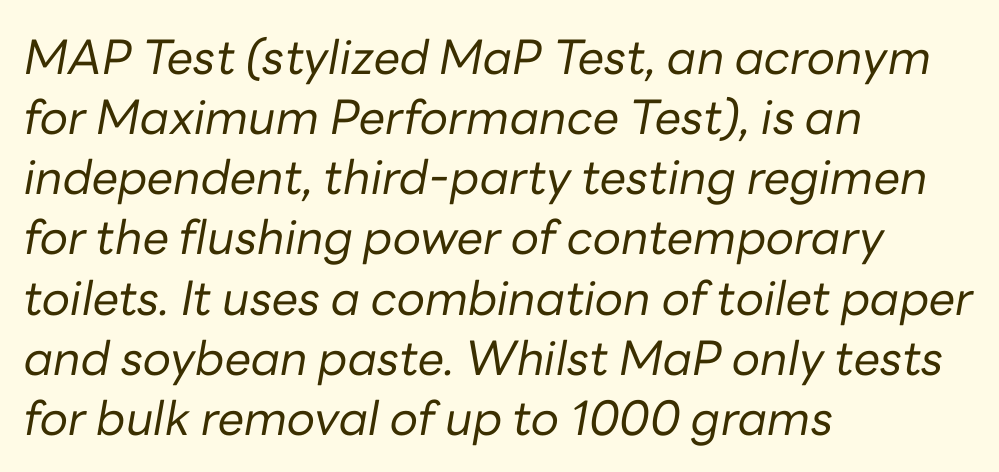
Q: Is the text bold? A: No.
Q: Is the text italic (slanted)? A: Yes, it leans right by about 10 degrees.
Q: Is the text underlined? A: No.
Q: How is the paragraph aligned? A: Left-aligned.
Q: Is the spacing between letters normal or unusually wide? A: Normal.
Q: Is the spacing between lines tight, normal or loose? A: Normal.
Q: Width (condensed, normal, or wide)? A: Normal.
Q: Stroke contrast? A: Low.
Q: x-height? A: Medium.
Q: Monospaced? A: No.
